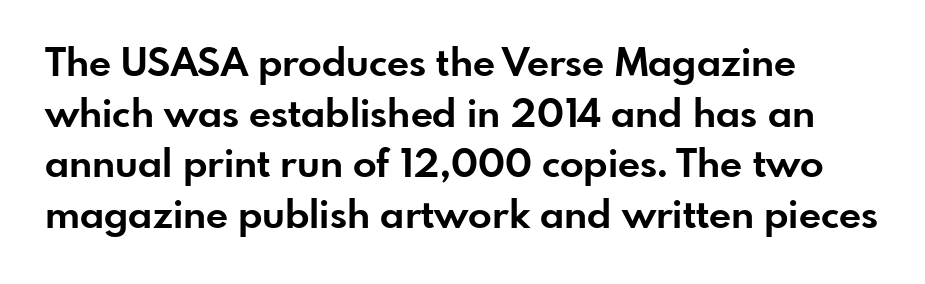
Students, observe: this is what conventionally led text looks like. Is the block centered? No — it sits flush against the left margin. Style check: upright. Do the characters align in a grid? No, the font is proportional. This rendering employs a face without finishing strokes, i.e., a sans-serif. Observe the ordinary spacing: letters are neighbours, not strangers.
